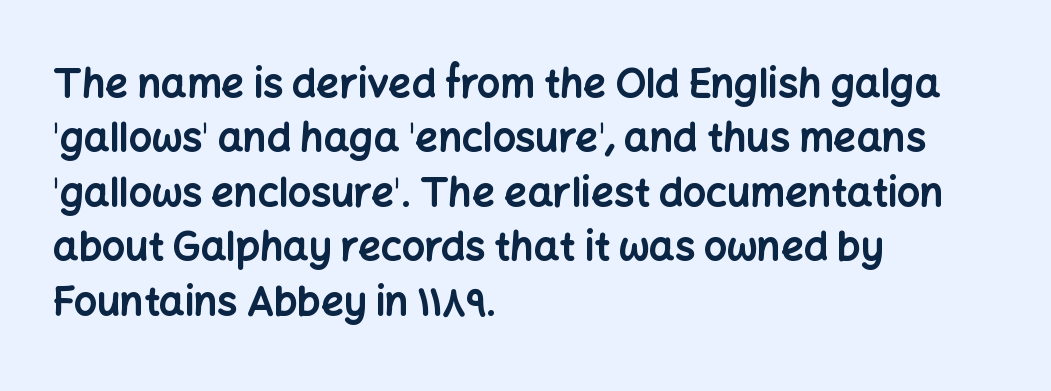
{"serif": "no", "italic": "no", "bold": "yes", "weight": "bold", "width": "normal", "stroke_contrast": "low", "x_height": "medium", "monospaced": "no", "underline": "no", "align": "left", "line_spacing": "normal", "line_spacing_ratio": 1.36, "letter_spacing": "normal", "letter_spacing_em": 0.0, "glyph_px": 40}
